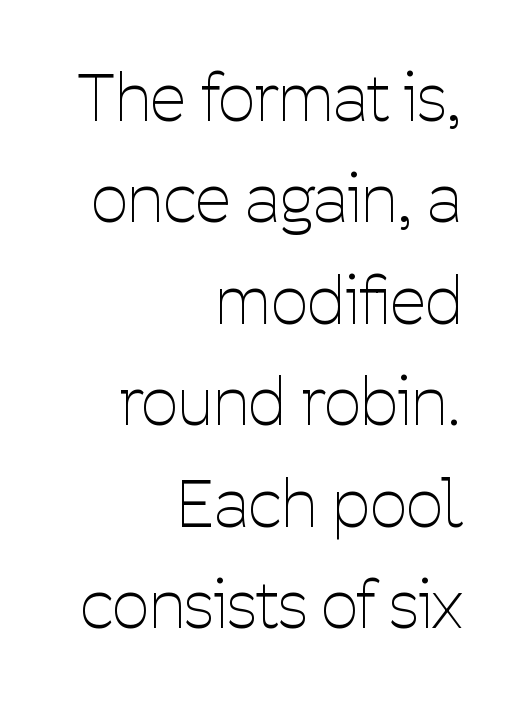
{"serif": "no", "italic": "no", "bold": "no", "weight": "thin", "width": "condensed", "stroke_contrast": "low", "x_height": "medium", "monospaced": "no", "underline": "no", "align": "right", "line_spacing": "normal", "line_spacing_ratio": 1.56, "letter_spacing": "normal", "letter_spacing_em": 0.0, "glyph_px": 65}
